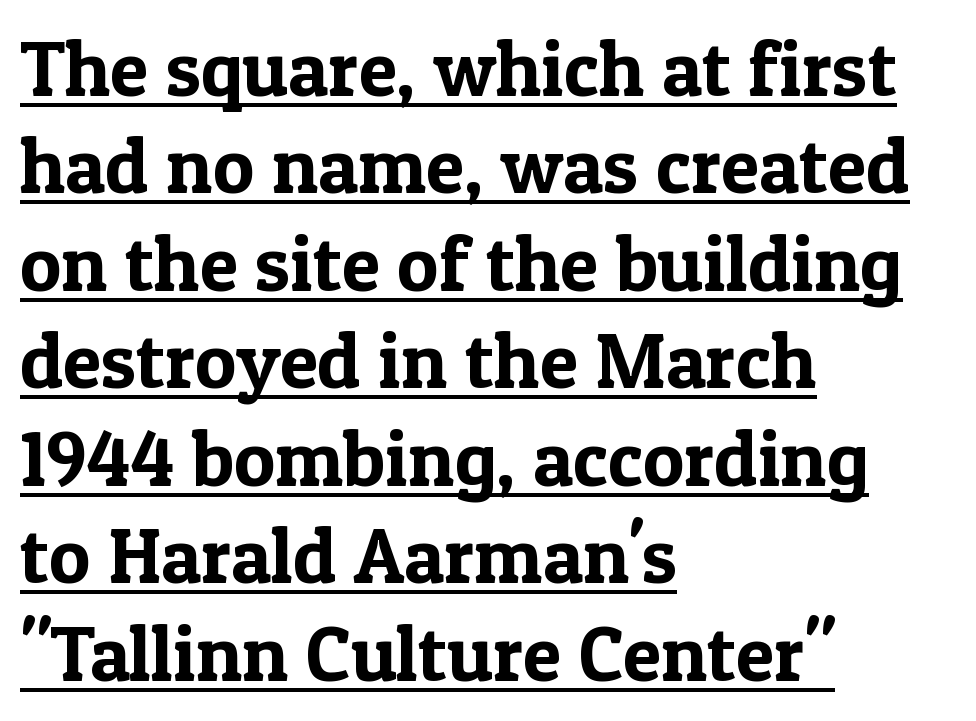
{"serif": "yes", "italic": "no", "width": "normal", "x_height": "medium", "monospaced": "no", "underline": "yes", "align": "left", "line_spacing": "normal", "line_spacing_ratio": 1.25, "letter_spacing": "normal", "letter_spacing_em": 0.0, "glyph_px": 78}
